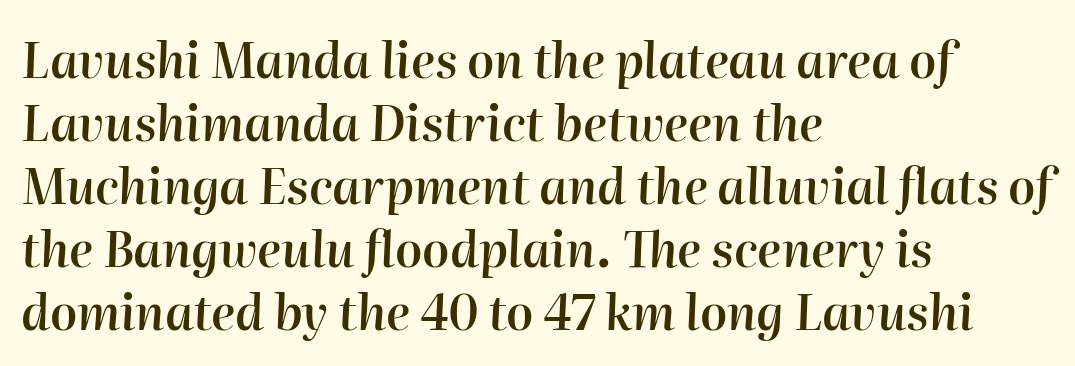
The lines are quadded left. Do the characters align in a grid? No, the font is proportional. Honestly, the row spacing looks completely unremarkable. Look at the tracking — it's just the regular setting, nothing added. The passage shown is semibold, sitting just below true bold. Slant detected: the letters are inclined.
